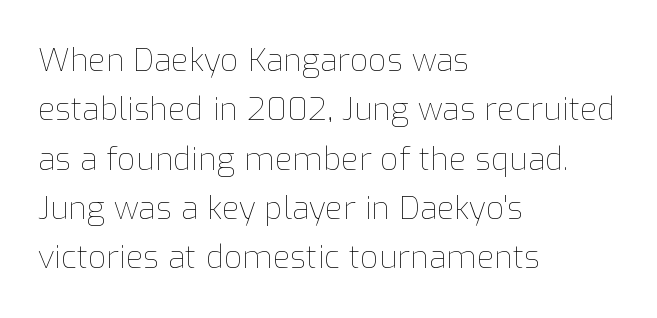
The image shows 32 px thin type, upright; set left-aligned, normal line spacing (1.54x), normal letter spacing, not underlined; low stroke contrast and a medium x-height.
